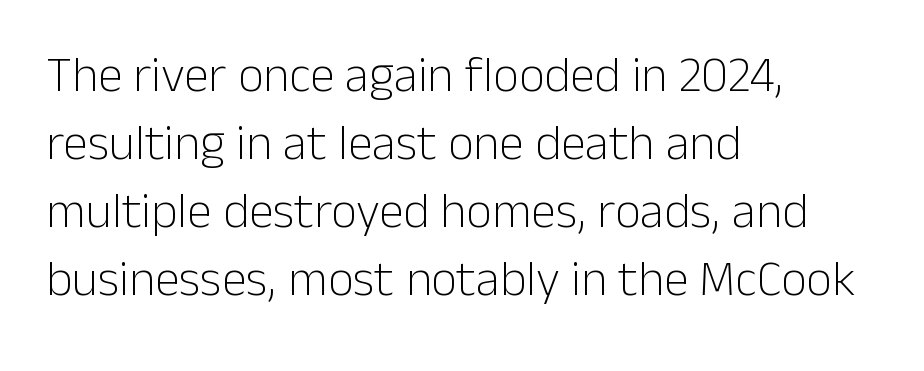
Q: Is the text bold? A: No.
Q: Is the text italic (slanted)? A: No, it is upright.
Q: Is the typeface a serif or a sans-serif typeface? A: Sans-serif.
Q: Is the text underlined? A: No.
Q: How is the paragraph aligned? A: Left-aligned.
Q: Is the spacing between letters normal or unusually wide? A: Normal.
Q: Is the spacing between lines tight, normal or loose? A: Normal.
Q: Width (condensed, normal, or wide)? A: Normal.
Q: Stroke contrast? A: Low.
Q: x-height? A: Medium.
Q: Monospaced? A: No.
